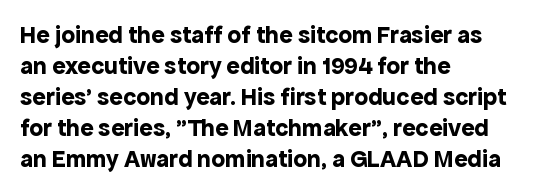
You'd pick this weight for a headline — it's a proper bold. Upright lettering throughout. Nothing unusual about the tracking: characters are spaced as the font intends. Check the space under the baseline: it is left empty.
